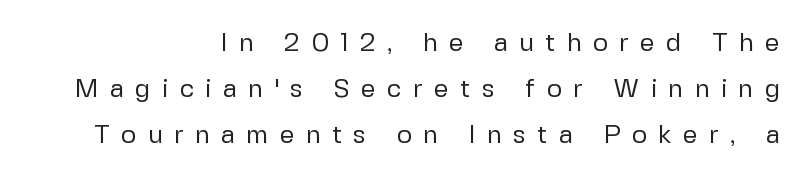
Q: Is the text bold? A: No.
Q: Is the text italic (slanted)? A: No, it is upright.
Q: Is the text underlined? A: No.
Q: How is the paragraph aligned? A: Right-aligned.
Q: Is the spacing between letters normal or unusually wide? A: Unusually wide.
